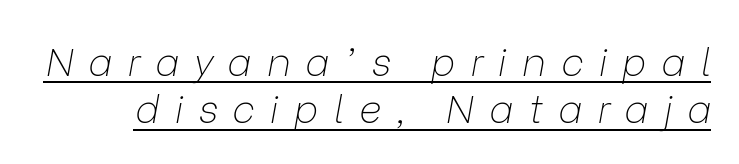
The image shows 39 px thin type, italic (leaning right); set line spacing 1.21x, unusually wide letter spacing (+0.39 em), underlined; low stroke contrast and a medium x-height.
